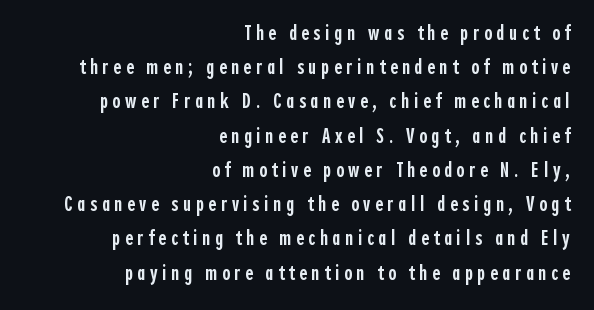
{"italic": "no", "bold": "semi", "underline": "no", "align": "right", "line_spacing": "normal", "line_spacing_ratio": 1.63, "letter_spacing": "wide", "letter_spacing_em": 0.22, "glyph_px": 21}
